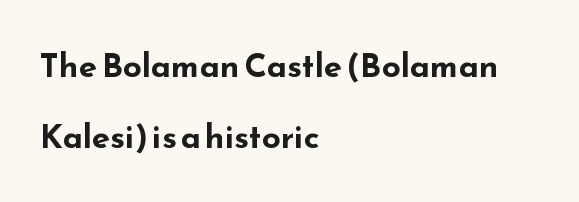
Vertical spacing — loose. The typography opts for an upright posture over an oblique one. The text block is weighted toward the left margin, trailing off unevenly rightward. Note the varied advance widths — an 'i' is clearly narrower than an 'm'. Regarding serifs, this sample does without them.
